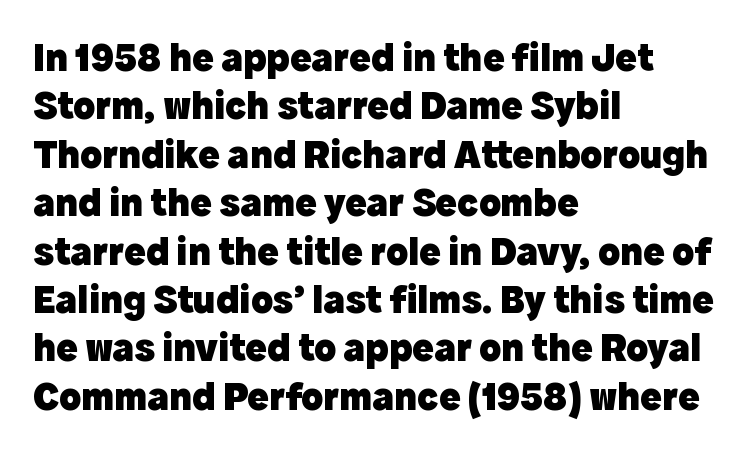
The image shows 40 px heavy sans-serif type, upright; set left-aligned, line spacing 1.21x, normal letter spacing, not underlined; a medium x-height.
